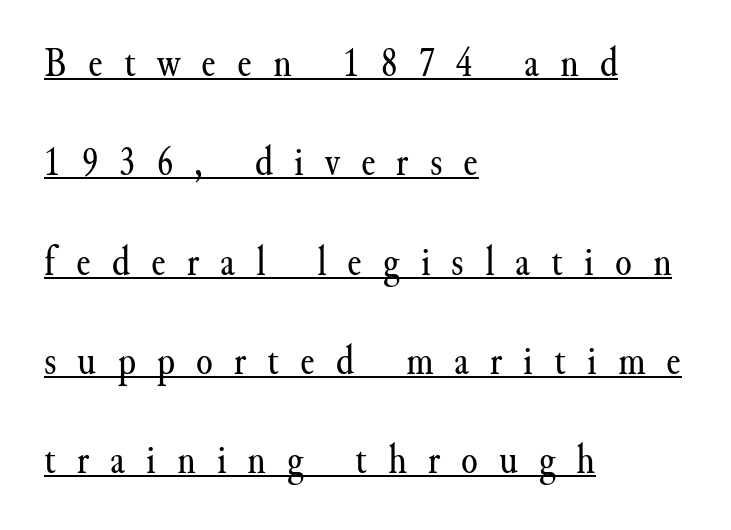
Q: Is the text bold? A: No.
Q: Is the text italic (slanted)? A: No, it is upright.
Q: Is the typeface a serif or a sans-serif typeface? A: Serif.
Q: Is the text underlined? A: Yes.
Q: How is the paragraph aligned? A: Left-aligned.
Q: Is the spacing between letters normal or unusually wide? A: Unusually wide.
Q: Is the spacing between lines tight, normal or loose? A: Loose.
Q: Width (condensed, normal, or wide)? A: Normal.
Q: Stroke contrast? A: Medium.
Q: x-height? A: Small.
Q: Monospaced? A: No.
